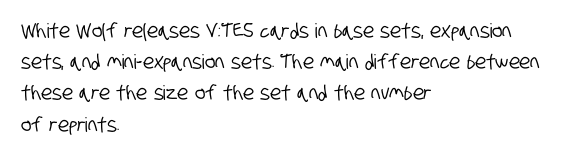
{"underline": "no", "align": "left", "line_spacing": "normal", "line_spacing_ratio": 1.56, "letter_spacing": "normal", "letter_spacing_em": 0.0, "glyph_px": 20}
